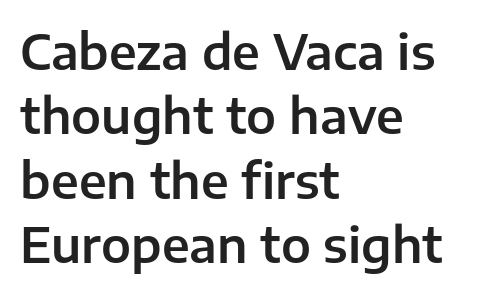
Unlike italic type, these characters show no tilt at all. The vertical gap from one line to the next is medium. Is the letter spacing exaggerated? No — it looks like the ordinary default. The rendering anchors every line to the left-hand side.
